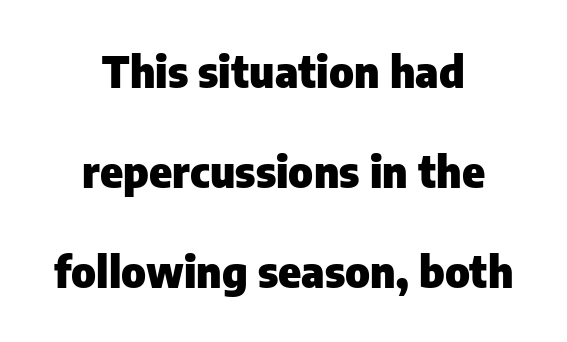
The image shows 43 px heavy sans-serif type, upright; set centered, loose line spacing (2.33x), normal letter spacing, not underlined; low stroke contrast and a medium x-height.
